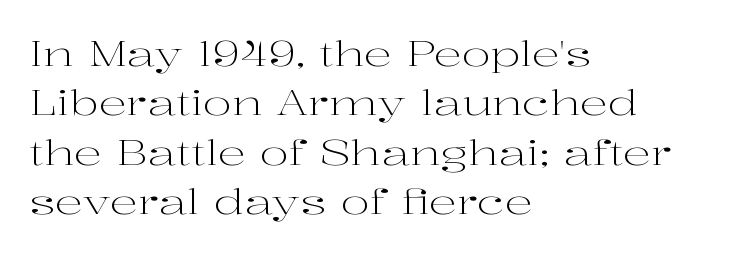
{"serif": "yes", "italic": "no", "bold": "no", "weight": "light", "width": "wide", "stroke_contrast": "high", "x_height": "medium", "monospaced": "no", "underline": "no", "align": "left", "line_spacing": "normal", "line_spacing_ratio": 1.41, "letter_spacing": "normal", "letter_spacing_em": 0.0, "glyph_px": 35}
